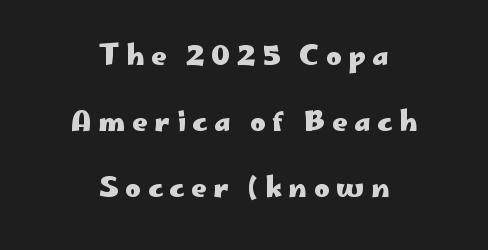
The image shows 27 px bold type, upright; set centered, loose line spacing (2.44x), unusually wide letter spacing (+0.25 em), not underlined.
